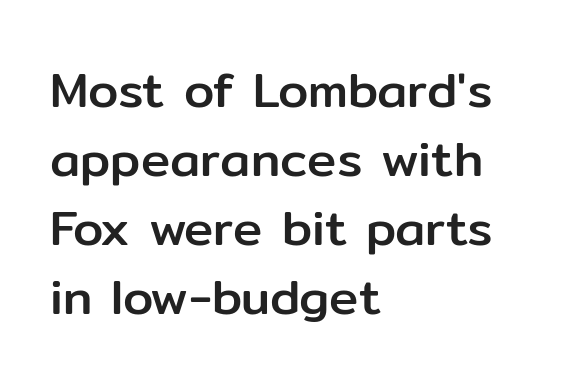
{"serif": "no", "italic": "no", "width": "normal", "stroke_contrast": "low", "x_height": "medium", "monospaced": "no", "underline": "no", "align": "left", "line_spacing": "normal", "line_spacing_ratio": 1.41, "letter_spacing": "normal", "letter_spacing_em": 0.0, "glyph_px": 49}
